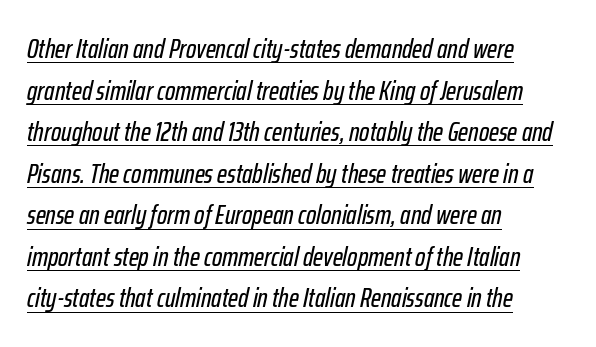
The image shows 27 px text type, italic (leaning right); set left-aligned, normal line spacing (1.54x), normal letter spacing, underlined.
